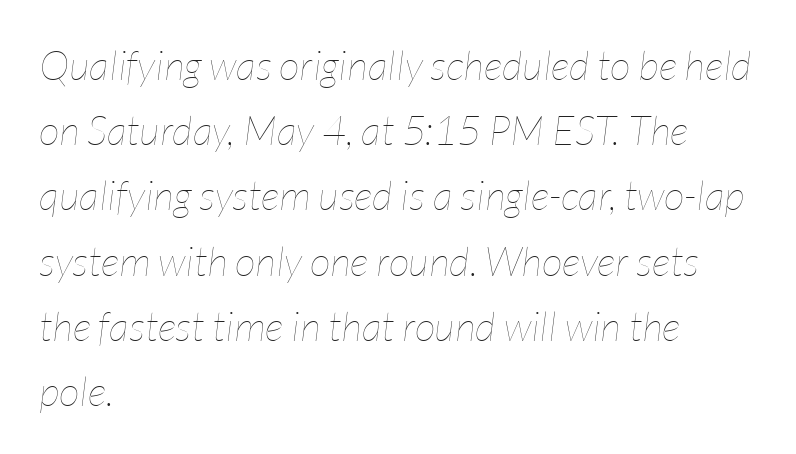
Q: Is the text bold? A: No.
Q: Is the text italic (slanted)? A: Yes, it leans right by about 7 degrees.
Q: Is the text underlined? A: No.
Q: How is the paragraph aligned? A: Left-aligned.
Q: Is the spacing between letters normal or unusually wide? A: Normal.
Q: Is the spacing between lines tight, normal or loose? A: Normal.
Q: Width (condensed, normal, or wide)? A: Condensed.
Q: Stroke contrast? A: Low.
Q: x-height? A: Medium.
Q: Monospaced? A: No.
